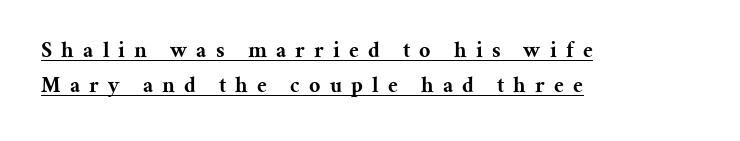
Q: Is the text bold? A: Yes.
Q: Is the text italic (slanted)? A: No, it is upright.
Q: Is the text underlined? A: Yes.
Q: How is the paragraph aligned? A: Left-aligned.
Q: Is the spacing between letters normal or unusually wide? A: Unusually wide.
Q: Is the spacing between lines tight, normal or loose? A: Normal.
